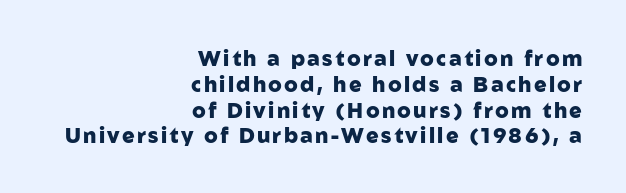
{"italic": "no", "bold": "yes", "underline": "no", "align": "right", "line_spacing_ratio": 1.23, "glyph_px": 21}
